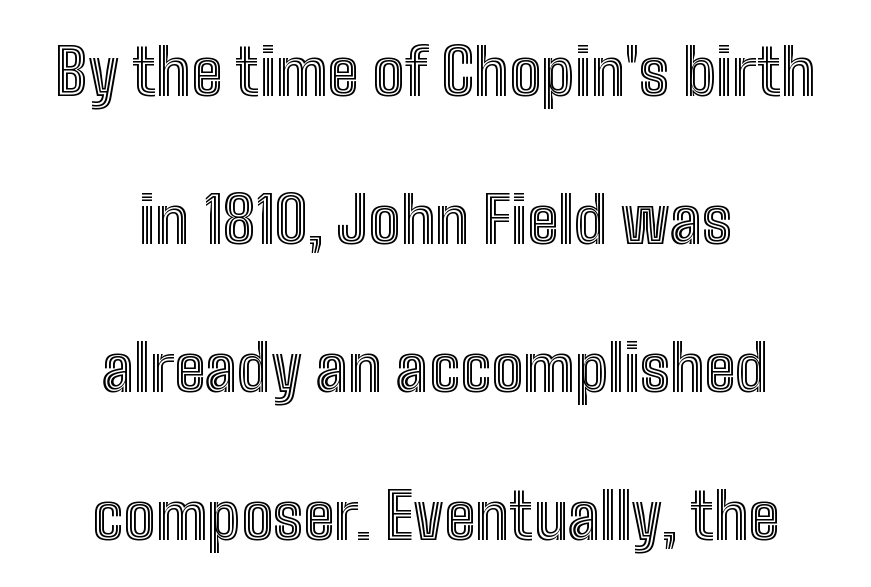
Notice how the passage keeps no hard edge, just a central spine. The font's upright variant was chosen for this text. Just letters on the line, the space beneath them empty. Proportional: the letters do not fall into vertical columns. Here the glyphs are tracked normally, forming tight word shapes.
